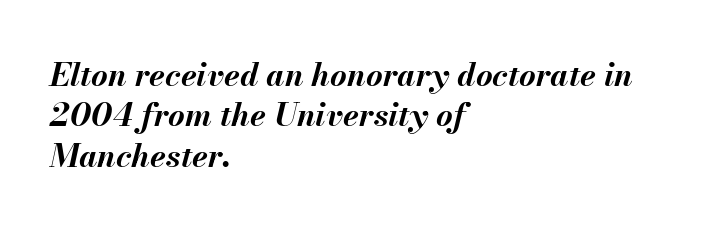
The image shows 32 px bold type, italic (leaning right); set left-aligned, normal line spacing (1.26x), normal letter spacing, not underlined; medium stroke contrast and a small x-height.
